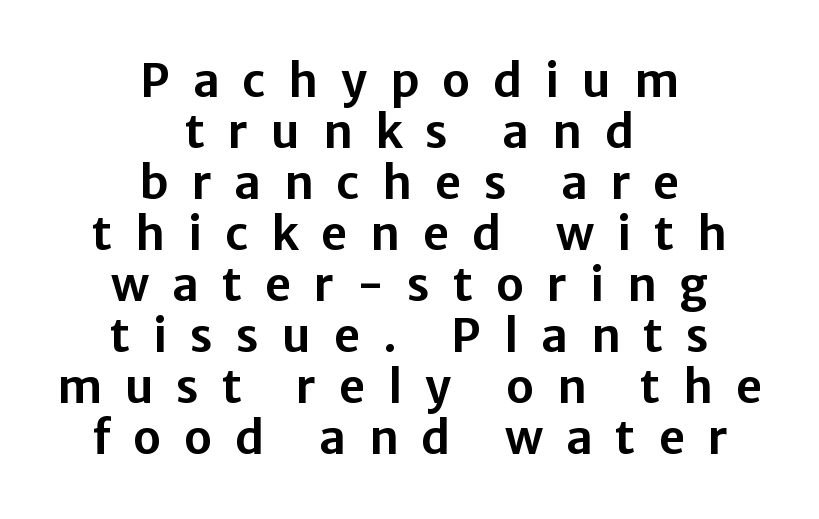
Nobody drew a line under any word here. Characters follow at a spacing far wider than the type designer built in. Which margin do the lines hug? Neither — every line sits in the middle. Typographically, this falls in the sans-serif category.
